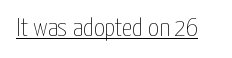
Short note: letters normally spaced. Is this a heavy cut? Hardly; it is regular or lighter. This sample uses an upright cut, with every glyph sitting square on the baseline. Is there an underline? Yes — a line sits under the letters.
